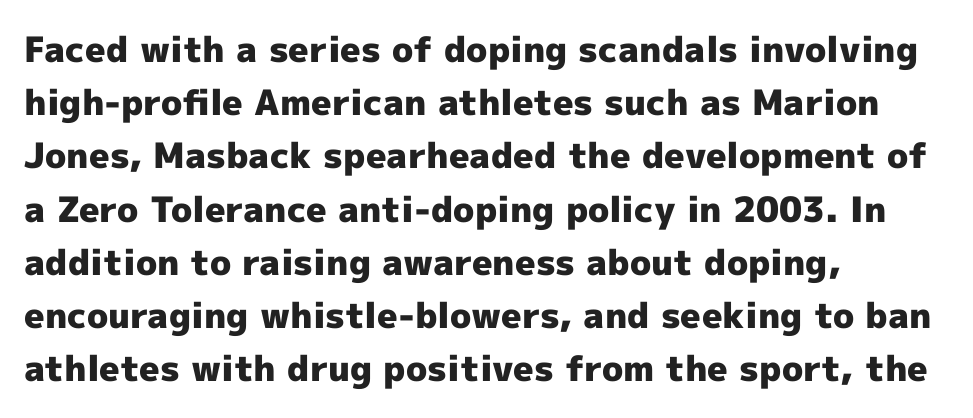
Q: Is the text bold? A: Yes.
Q: Is the text italic (slanted)? A: No, it is upright.
Q: Is the typeface a serif or a sans-serif typeface? A: Sans-serif.
Q: Is the text underlined? A: No.
Q: How is the paragraph aligned? A: Left-aligned.
Q: Is the spacing between letters normal or unusually wide? A: Normal.
Q: Is the spacing between lines tight, normal or loose? A: Normal.
Q: Width (condensed, normal, or wide)? A: Normal.
Q: x-height? A: Medium.
Q: Monospaced? A: No.
